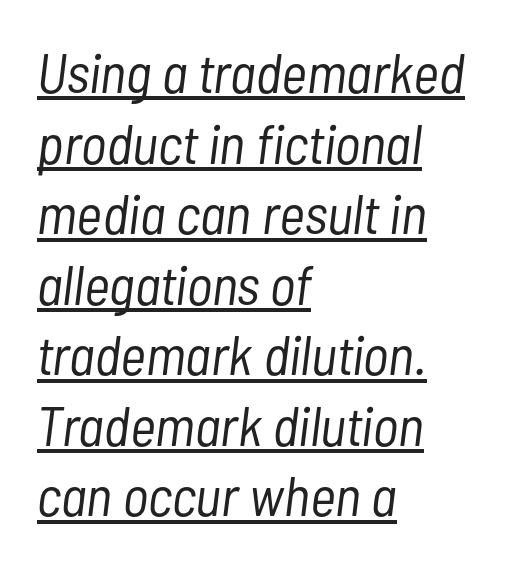
The image shows 56 px light, condensed type, italic (leaning right); set left-aligned, normal line spacing (1.26x), normal letter spacing, underlined; low stroke contrast and a medium x-height.
